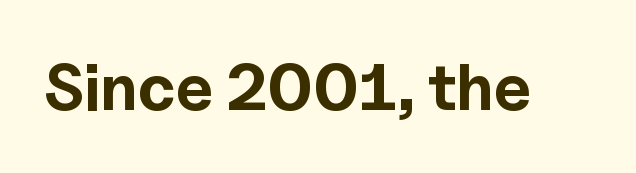
The image shows 65 px bold sans-serif type, upright; set normal letter spacing, not underlined; a medium x-height.
